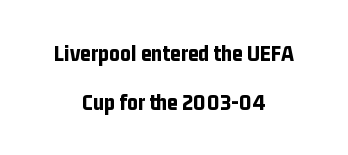
Q: Is the text bold? A: Yes.
Q: Is the text italic (slanted)? A: No, it is upright.
Q: Is the text underlined? A: No.
Q: How is the paragraph aligned? A: Centered.
Q: Is the spacing between letters normal or unusually wide? A: Normal.
Q: Is the spacing between lines tight, normal or loose? A: Loose.
